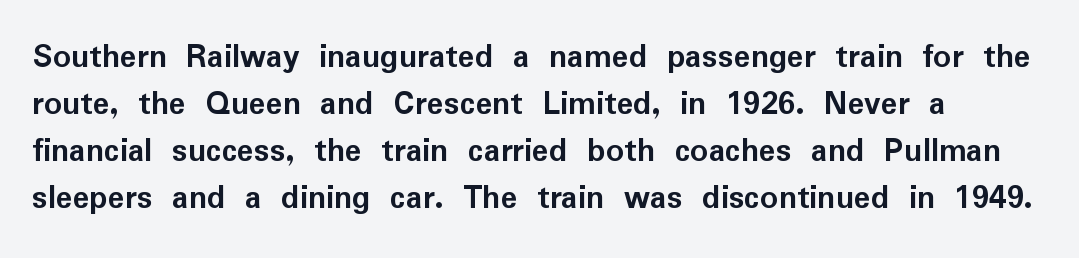
To sum up the face: it is a sans, with no serifs. This sample has the flowing, uneven cadence of proportional lettering. Standard letterfit; no display-style spreading of the glyphs. A roman cut, with each character standing at attention. Plain, unruled lines of type. Students, observe: this is what conventionally led text looks like.
